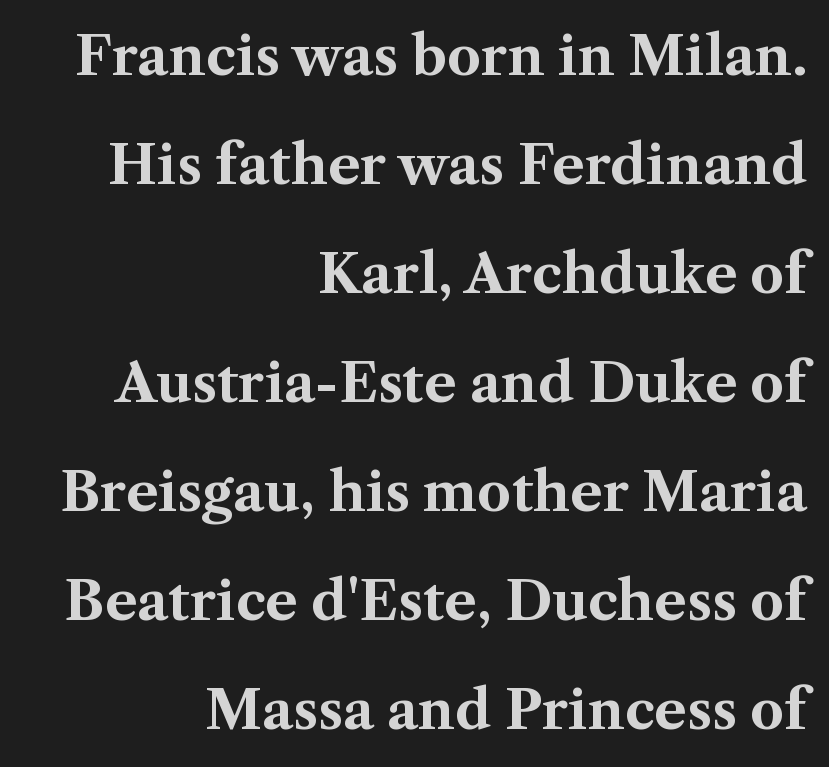
The image shows 54 px bold serif type, upright; set right-aligned, loose line spacing (2.02x), normal letter spacing, not underlined; medium stroke contrast and a medium x-height.
